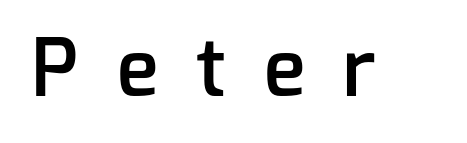
In terms of letterspacing, this is a distinctly airy, spread setting. Only glyphs here, with clear space below each row. Regarding serifs, this sample does without them. Upright lettering throughout. Varying glyph widths throughout — classic text-font behaviour.
